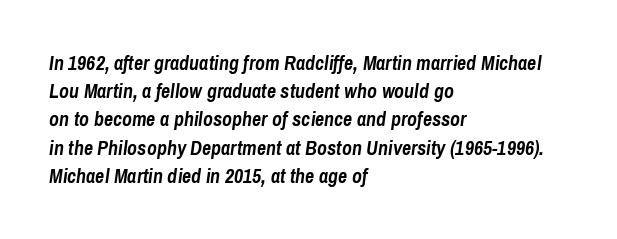
The image shows 20 px bold type, italic (leaning right); set left-aligned, normal line spacing (1.41x), normal letter spacing, not underlined.
